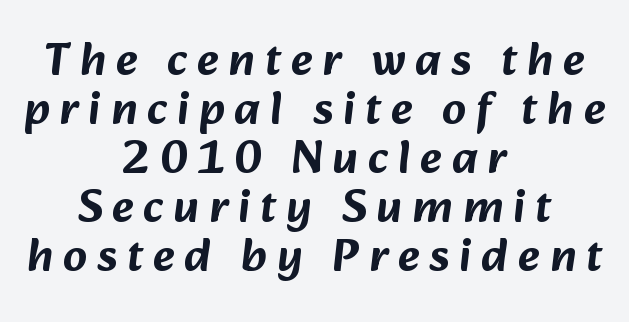
The image shows 47 px sans-serif type; set centered, tight line spacing (1.04x), unusually wide letter spacing (+0.21 em), not underlined; low stroke contrast and a medium x-height.
